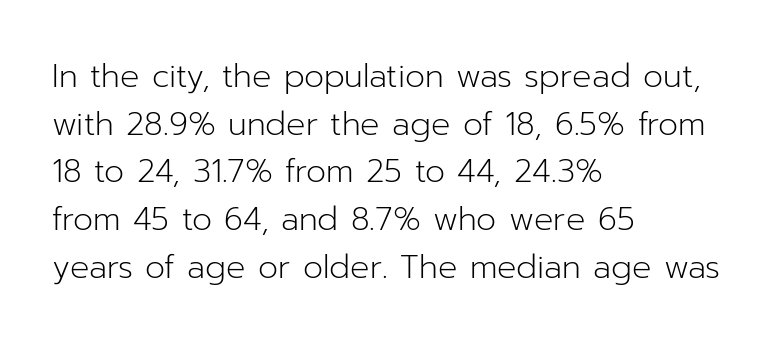
A typesetter would mark this as roman, not italic. One-word summary of the alignment: left. Default kerning and tracking; the words read as compact shapes. Each new line begins a customary step beneath the previous one. Typographically, this falls in the sans-serif category. Here the designer chose a conventional face with non-uniform glyph widths.
